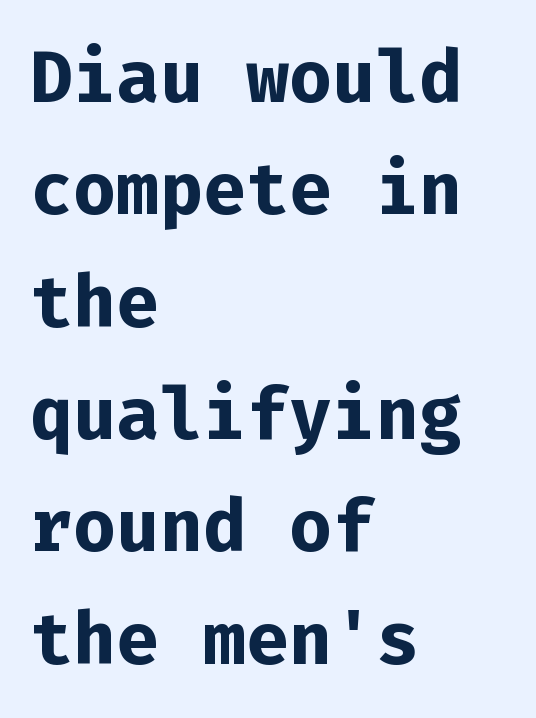
{"serif": "no", "italic": "no", "bold": "yes", "weight": "bold", "width": "normal", "stroke_contrast": "low", "x_height": "medium", "monospaced": "yes", "underline": "no", "align": "left", "line_spacing": "normal", "line_spacing_ratio": 1.56, "letter_spacing": "normal", "letter_spacing_em": 0.0, "glyph_px": 72}
